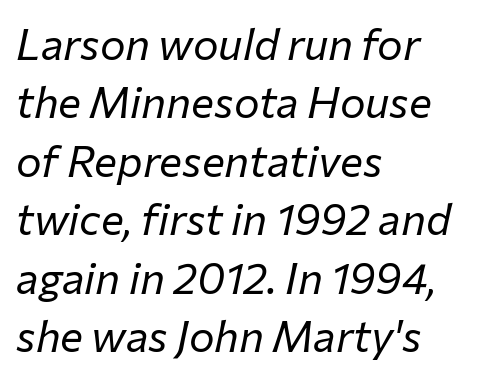
Q: Is the text bold? A: No.
Q: Is the text italic (slanted)? A: Yes, it leans right by about 12 degrees.
Q: Is the text underlined? A: No.
Q: How is the paragraph aligned? A: Left-aligned.
Q: Is the spacing between letters normal or unusually wide? A: Normal.
Q: Is the spacing between lines tight, normal or loose? A: Normal.
Q: Width (condensed, normal, or wide)? A: Normal.
Q: Stroke contrast? A: Low.
Q: x-height? A: Medium.
Q: Monospaced? A: No.
